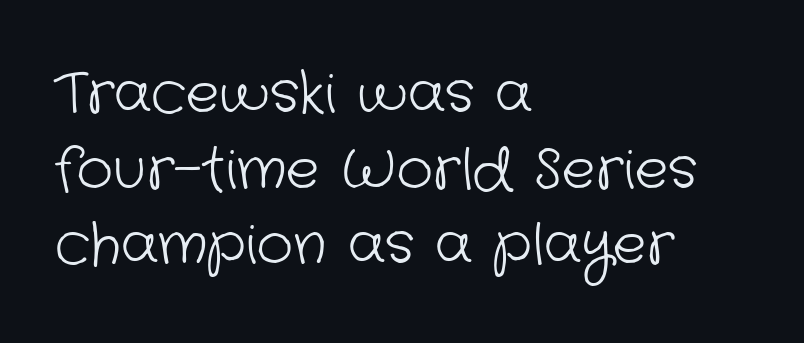
{"serif": "no", "bold": "no", "weight": "light", "width": "normal", "stroke_contrast": "low", "x_height": "medium", "monospaced": "no", "underline": "no", "align": "left", "line_spacing": "normal", "line_spacing_ratio": 1.35, "letter_spacing": "normal", "letter_spacing_em": 0.0, "glyph_px": 56}
